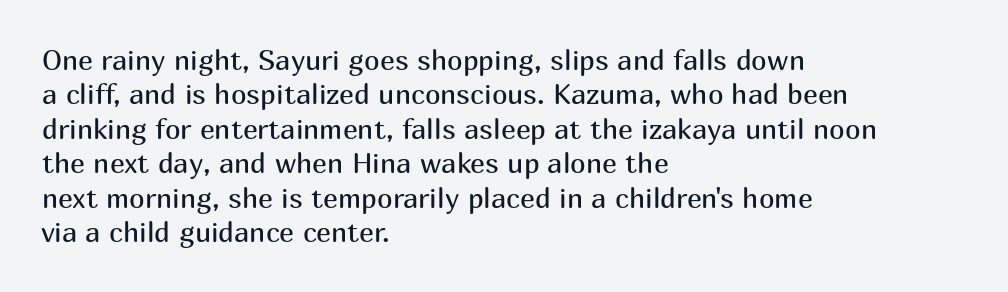
Q: Is the text bold? A: No.
Q: Is the text italic (slanted)? A: No, it is upright.
Q: Is the typeface a serif or a sans-serif typeface? A: Sans-serif.
Q: Is the text underlined? A: No.
Q: How is the paragraph aligned? A: Left-aligned.
Q: Is the spacing between letters normal or unusually wide? A: Normal.
Q: Width (condensed, normal, or wide)? A: Normal.
Q: Stroke contrast? A: Medium.
Q: x-height? A: Medium.
Q: Monospaced? A: No.
